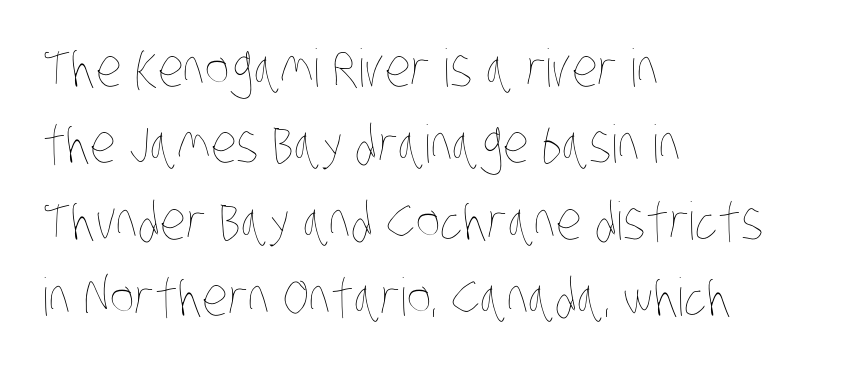
A typesetter would call this proportional, since set widths differ per character. Regarding leading, the lines here are spaced in the standard way. The weight would be labelled regular, book, light, or lighter still. The passage is arranged the way most books set body copy — flush left. A bare baseline throughout the passage. The face used here is rendered with its standard letterfit.
